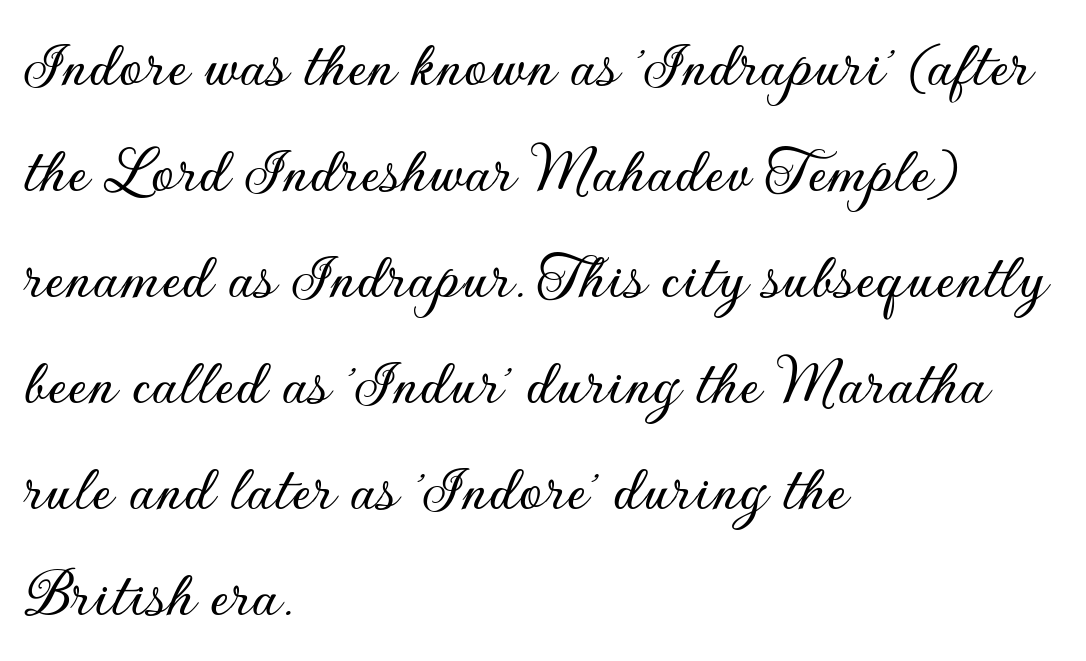
The image shows 68 px sans-serif type; set left-aligned, normal line spacing (1.56x), normal letter spacing, not underlined; low stroke contrast and a small x-height.
